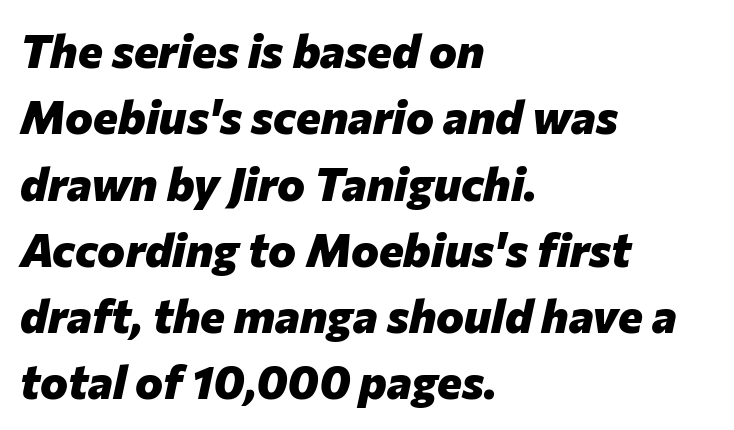
Q: Is the text bold? A: Yes.
Q: Is the text italic (slanted)? A: Yes, it leans right by about 12 degrees.
Q: Is the text underlined? A: No.
Q: How is the paragraph aligned? A: Left-aligned.
Q: Is the spacing between letters normal or unusually wide? A: Normal.
Q: Is the spacing between lines tight, normal or loose? A: Normal.
Q: Width (condensed, normal, or wide)? A: Normal.
Q: Stroke contrast? A: Low.
Q: x-height? A: Medium.
Q: Monospaced? A: No.
